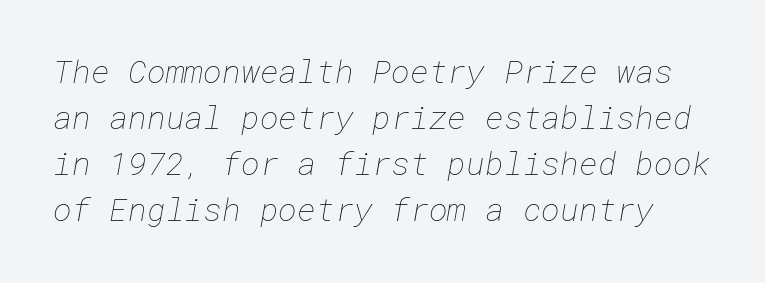
Default kerning and tracking; the words read as compact shapes. Type without underlining. Letters have the restrained weight of plain body copy at most. Regular leading.
